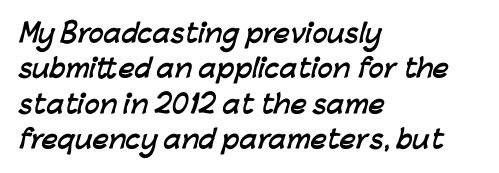
The passage is arranged the way most books set body copy — flush left. Letter spacing: default. A dark, heavy texture on the line: the type is bold. Leading: standard.
